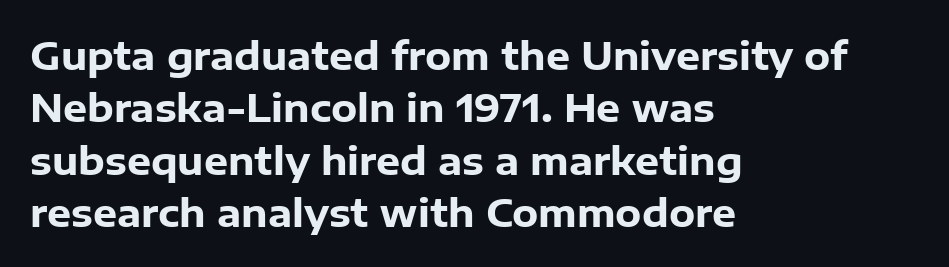
Q: Is the text bold? A: Yes.
Q: Is the text italic (slanted)? A: No, it is upright.
Q: Is the typeface a serif or a sans-serif typeface? A: Sans-serif.
Q: Is the text underlined? A: No.
Q: How is the paragraph aligned? A: Left-aligned.
Q: Is the spacing between letters normal or unusually wide? A: Normal.
Q: Is the spacing between lines tight, normal or loose? A: Normal.
Q: Width (condensed, normal, or wide)? A: Normal.
Q: Stroke contrast? A: Low.
Q: x-height? A: Medium.
Q: Monospaced? A: No.
